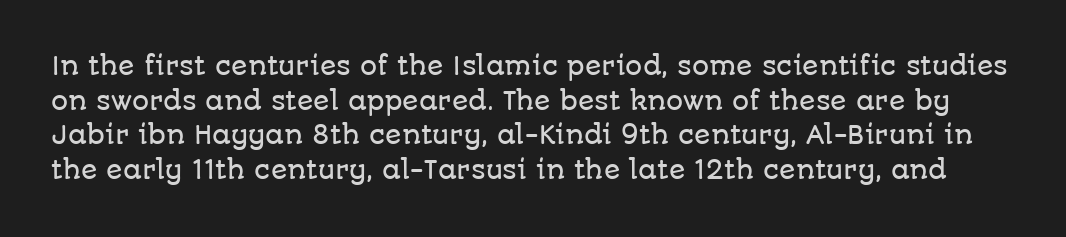
Q: Is the text italic (slanted)? A: No, it is upright.
Q: Is the text underlined? A: No.
Q: Is the spacing between letters normal or unusually wide? A: Normal.
Q: Is the spacing between lines tight, normal or loose? A: Normal.
